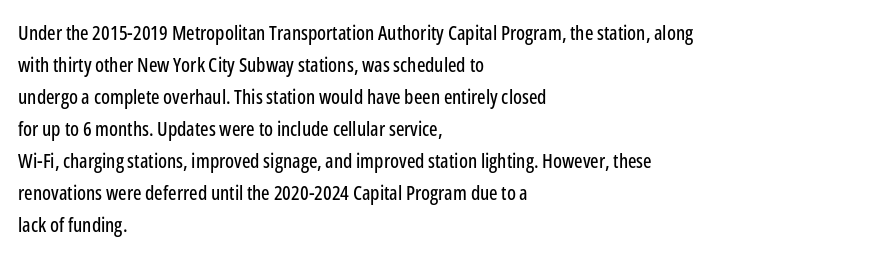
{"italic": "no", "underline": "no", "align": "left", "line_spacing": "normal", "line_spacing_ratio": 1.6, "letter_spacing": "normal", "letter_spacing_em": 0.0, "glyph_px": 20}
